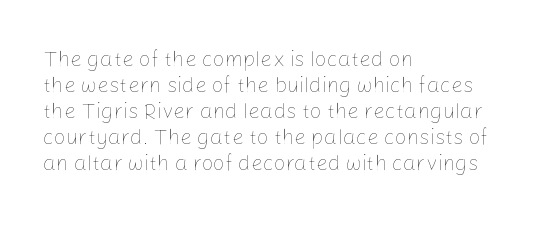
The image shows 21 px text type, upright; set left-aligned, line spacing 1.24x, normal letter spacing, not underlined.
